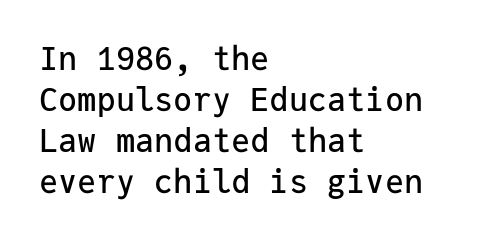
The image shows 32 px sans-serif type, upright, monospaced; set left-aligned, normal line spacing (1.28x), normal letter spacing, not underlined; low stroke contrast and a medium x-height.
